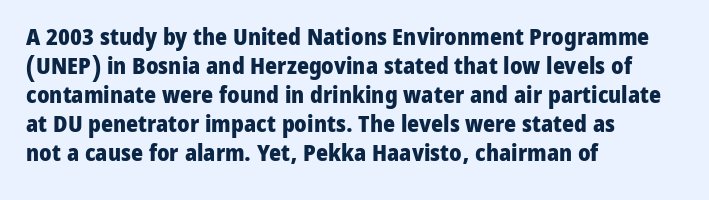
Q: Is the text bold? A: Yes.
Q: Is the text italic (slanted)? A: No, it is upright.
Q: Is the text underlined? A: No.
Q: How is the paragraph aligned? A: Left-aligned.
Q: Is the spacing between letters normal or unusually wide? A: Normal.
Q: Is the spacing between lines tight, normal or loose? A: Normal.
